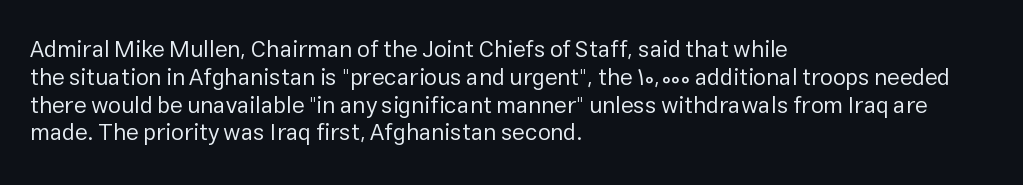
Italic: no, the glyphs are upright roman. Typeset ragged right — the left edge is the straight one. The gaps between neighbouring characters are ordinary and unremarkable. No letter is thick-stroked: the sample isn't bold. Lines of text with bare space underneath.
